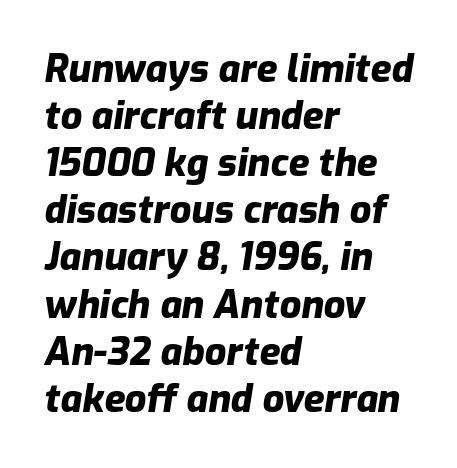
The compositor pushed each line to the left boundary. Look at the tracking — it's just the regular setting, nothing added. The foot of each line stays bare and open. Italic? Definitely — the glyphs are oblique.
